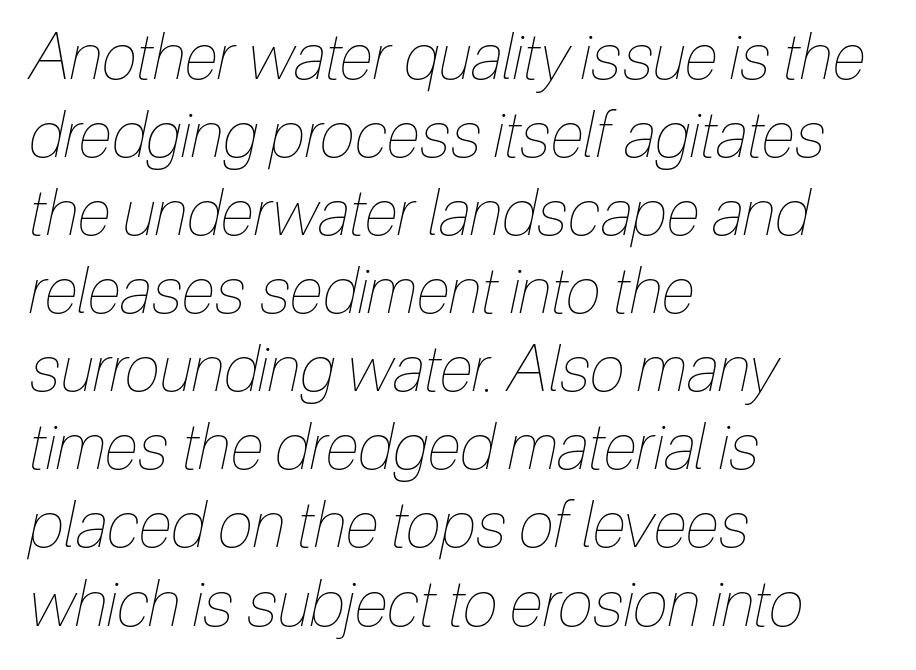
The image shows 64 px thin, condensed type, italic (leaning right); set left-aligned, line spacing 1.22x, normal letter spacing, not underlined; low stroke contrast and a medium x-height.
